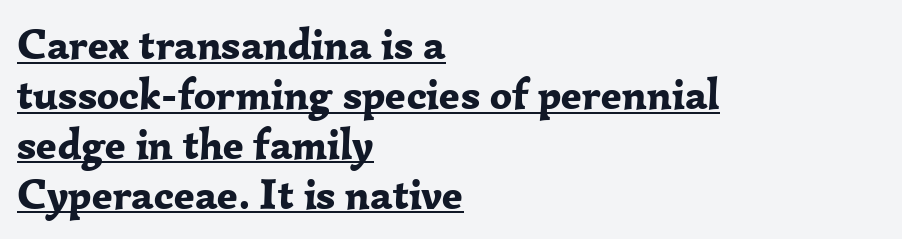
Q: Is the text bold? A: Yes.
Q: Is the text italic (slanted)? A: No, it is upright.
Q: Is the typeface a serif or a sans-serif typeface? A: Serif.
Q: Is the text underlined? A: Yes.
Q: How is the paragraph aligned? A: Left-aligned.
Q: Is the spacing between letters normal or unusually wide? A: Normal.
Q: Width (condensed, normal, or wide)? A: Normal.
Q: Stroke contrast? A: Low.
Q: x-height? A: Medium.
Q: Monospaced? A: No.
